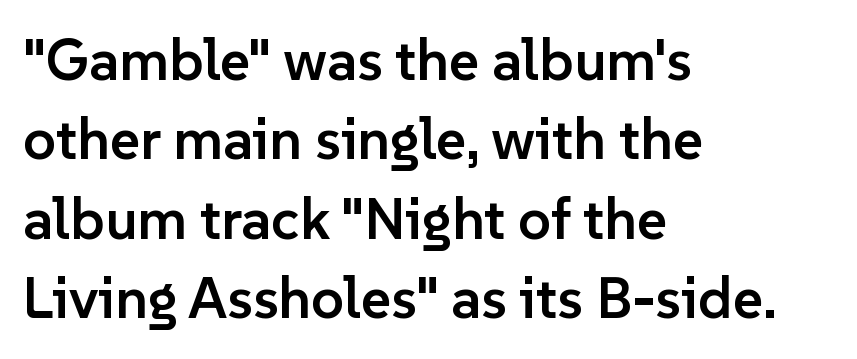
The image shows 58 px semibold sans-serif type, upright; set left-aligned, normal line spacing (1.37x), normal letter spacing, not underlined; low stroke contrast and a medium x-height.
